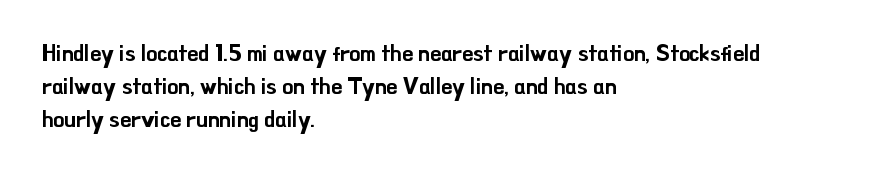
{"italic": "no", "underline": "no", "align": "left", "line_spacing": "normal", "line_spacing_ratio": 1.49, "letter_spacing": "normal", "letter_spacing_em": 0.0, "glyph_px": 22}
